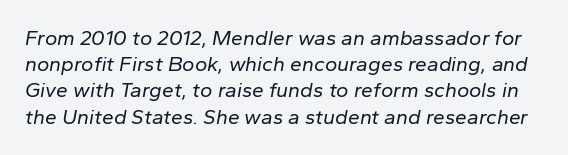
{"italic": "yes", "lean": "right", "slant_degrees": 10, "bold": "no", "underline": "no", "line_spacing": "normal", "line_spacing_ratio": 1.25, "letter_spacing": "normal", "letter_spacing_em": 0.0, "glyph_px": 21}
